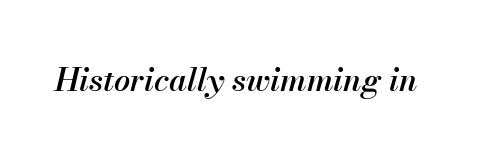
The image shows 32 px semibold type, italic (leaning right); set normal letter spacing, not underlined; medium stroke contrast and a small x-height.
